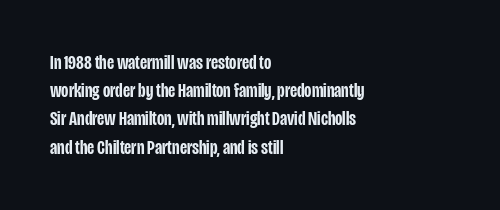
This is moderately heavy type, rendered in semibold. A bare baseline throughout the passage. Caption: standard tracking, unaltered. A typesetter would mark this as roman, not italic. The rows are spaced the way most documents space them. A classic flush-left, rag-right setting is used for this passage.
